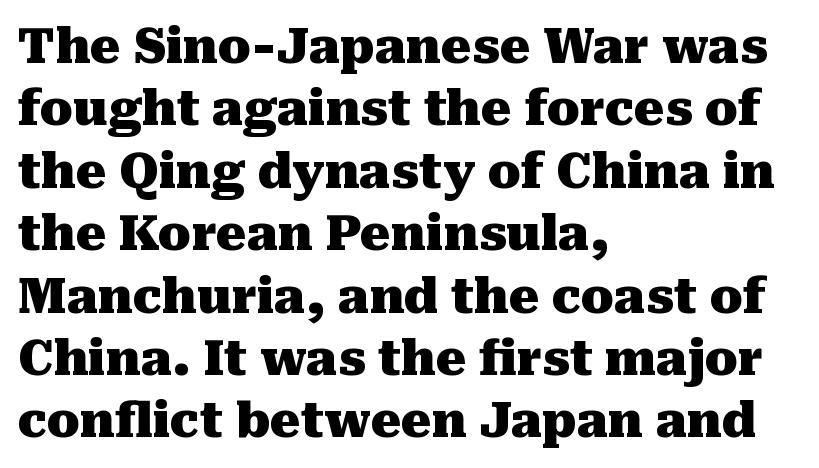
{"serif": "yes", "italic": "no", "bold": "yes", "weight": "heavy", "width": "normal", "stroke_contrast": "medium", "x_height": "medium", "monospaced": "no", "underline": "no", "align": "left", "line_spacing": "normal", "line_spacing_ratio": 1.3, "letter_spacing": "normal", "letter_spacing_em": 0.0, "glyph_px": 48}
